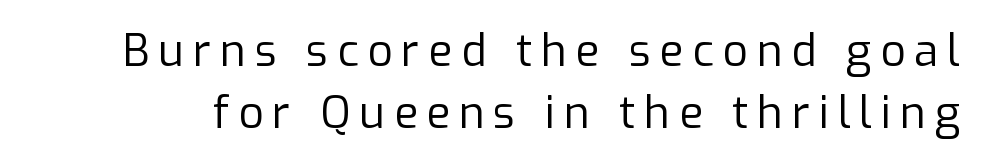
{"serif": "no", "italic": "no", "bold": "no", "weight": "regular", "width": "normal", "stroke_contrast": "low", "x_height": "medium", "monospaced": "no", "underline": "no", "line_spacing": "normal", "line_spacing_ratio": 1.41, "letter_spacing": "wide", "letter_spacing_em": 0.2, "glyph_px": 44}
